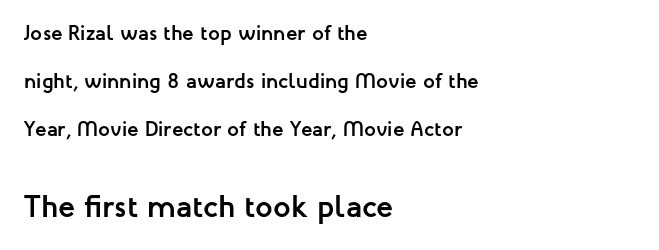
{"serif": "no", "italic": "no", "bold": "yes", "weight": "semibold", "width": "normal", "stroke_contrast": "low", "x_height": "medium", "monospaced": "no", "underline": "no", "align": "left", "line_spacing": "loose", "line_spacing_ratio": 2.29, "letter_spacing": "normal", "letter_spacing_em": 0.0, "larger_block": "second", "size_ratio": 1.48, "glyph_px": 31}
